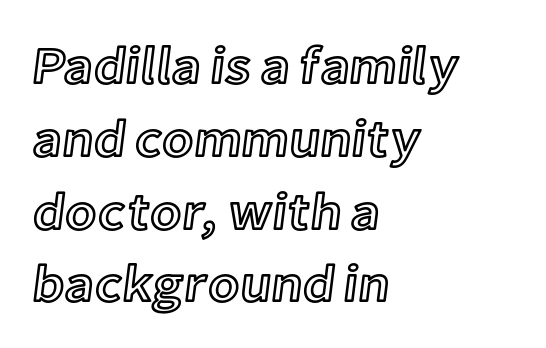
The vertical gap from one line to the next is medium. The face used here is proportionally spaced, like ordinary book or web type. The specimen omits any rule beneath the text block's lines. This sample is left-justified, so line endings fall wherever the words run out. Between one letter and the next there's only the usual sliver of space.
